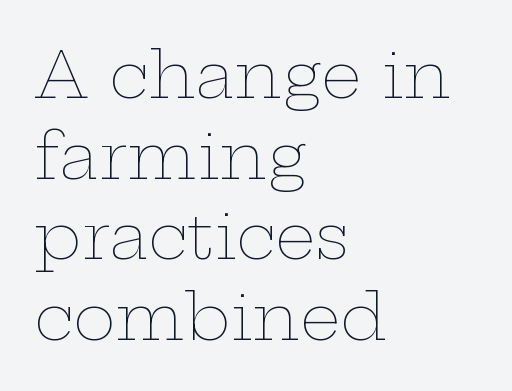
The image shows 64 px thin, wide type, upright; set left-aligned, normal line spacing (1.26x), normal letter spacing, not underlined; low stroke contrast and a medium x-height.
